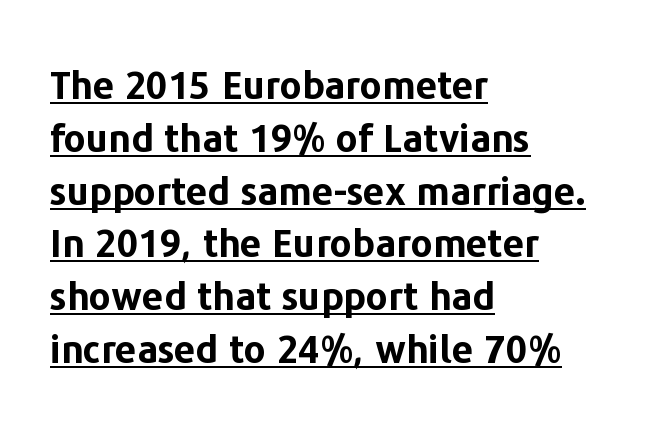
{"serif": "no", "italic": "no", "bold": "yes", "weight": "bold", "width": "normal", "stroke_contrast": "low", "x_height": "medium", "monospaced": "no", "underline": "yes", "align": "left", "line_spacing": "normal", "line_spacing_ratio": 1.39, "letter_spacing": "normal", "letter_spacing_em": 0.0, "glyph_px": 38}
